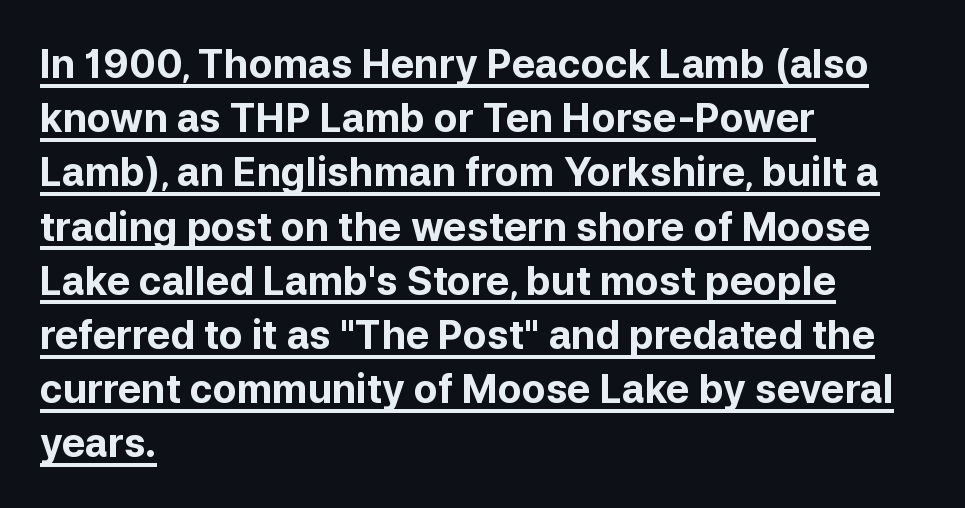
A typesetter would call this proportional, since set widths differ per character. You can tell from the bare stems that sans-serif type was used. Visually the block forms a straight wall on the left and a jagged coastline on the right. Inter-character spacing is left at the font's built-in metrics.
